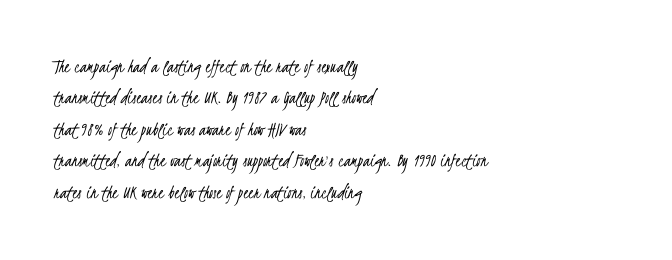
Reading down the block, your eye returns to a fixed left position each line. The passage shown is not bold in any degree. The space beneath each line is pristine and unruled. Reading down the column, the eye jumps a familiar distance to each next line. Inter-character spacing is left at the font's built-in metrics.
